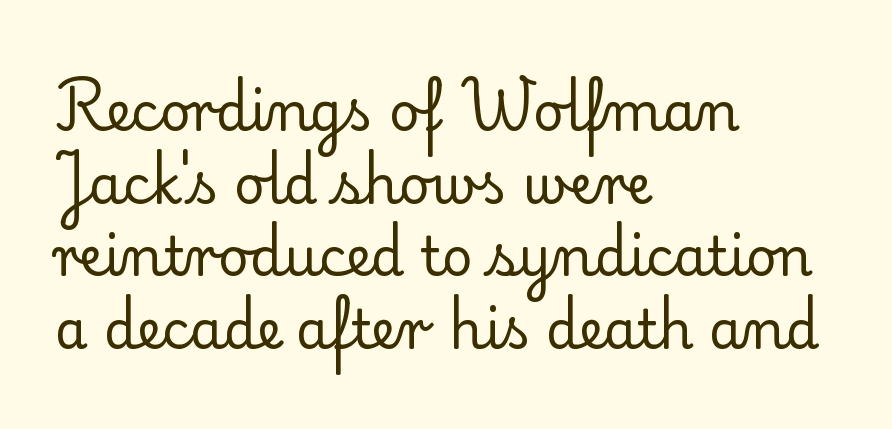
{"serif": "yes", "italic": "no", "bold": "no", "weight": "regular", "width": "normal", "stroke_contrast": "low", "x_height": "small", "monospaced": "no", "underline": "no", "align": "left", "line_spacing": "normal", "line_spacing_ratio": 1.37, "letter_spacing": "normal", "letter_spacing_em": 0.0, "glyph_px": 53}
